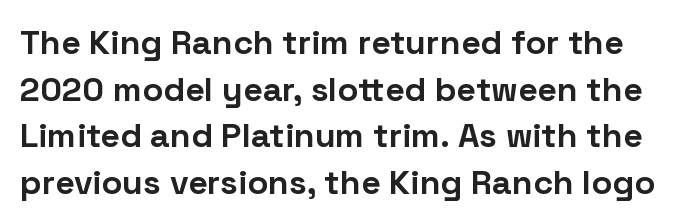
The image shows 34 px bold sans-serif type, upright; set normal line spacing (1.37x), normal letter spacing, not underlined; low stroke contrast and a medium x-height.
